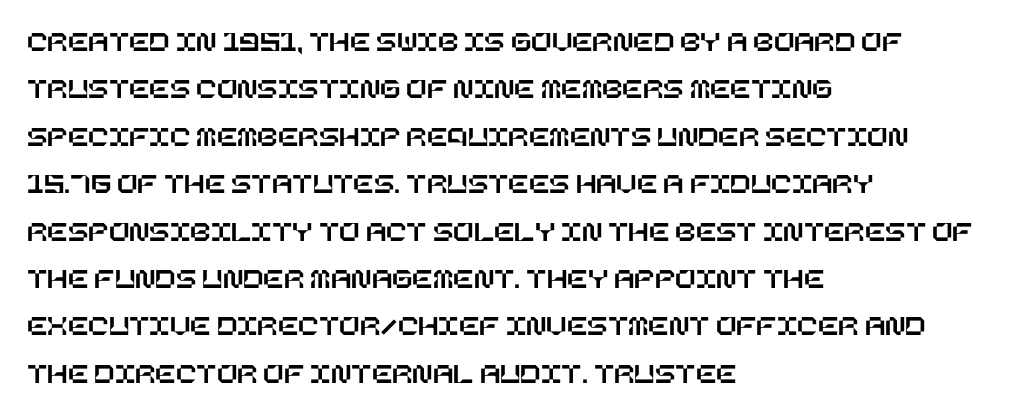
Do the letters lean? They stand straight. Here the glyphs are tracked normally, forming tight word shapes. A classic flush-left, rag-right setting is used for this passage. Descender tails drop into unmarked territory. Students, observe: this is what conventionally led text looks like.
